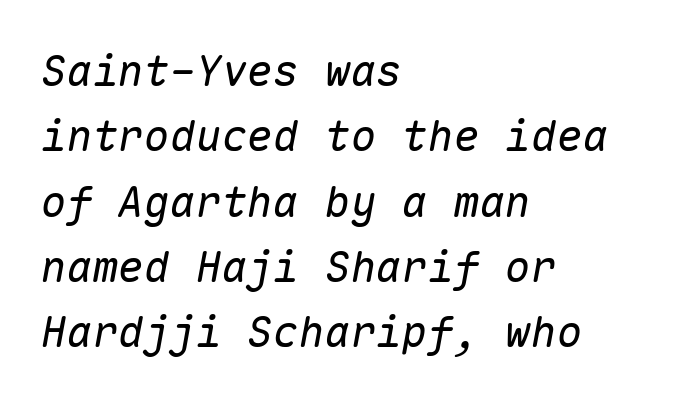
The letters march in equal steps, a hallmark of fixed-pitch type. The cut favours lightness, reaching ordinary text weight at its darkest. Vertical spacing — default. The whole block is typeset with a tilt.
